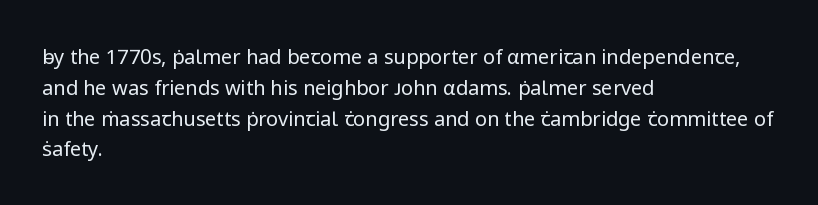
Unmarked baselines from the first word to the last. Between one letter and the next there's only the usual sliver of space. Left-aligned paragraph, ragged on the right. Compared with typical paragraphs, the rows here are spaced about the same. It's the straight-up-and-down kind of type.
